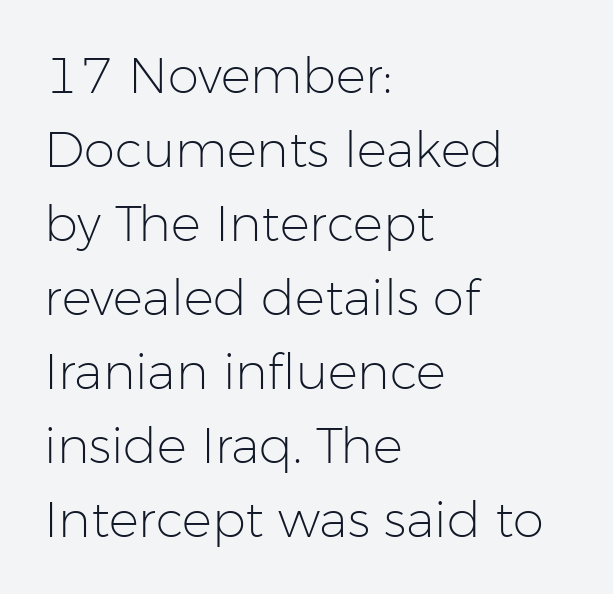
Q: Is the text bold? A: No.
Q: Is the text italic (slanted)? A: No, it is upright.
Q: Is the typeface a serif or a sans-serif typeface? A: Sans-serif.
Q: Is the text underlined? A: No.
Q: How is the paragraph aligned? A: Left-aligned.
Q: Is the spacing between letters normal or unusually wide? A: Normal.
Q: Is the spacing between lines tight, normal or loose? A: Normal.
Q: Width (condensed, normal, or wide)? A: Normal.
Q: Stroke contrast? A: Low.
Q: x-height? A: Medium.
Q: Monospaced? A: No.
